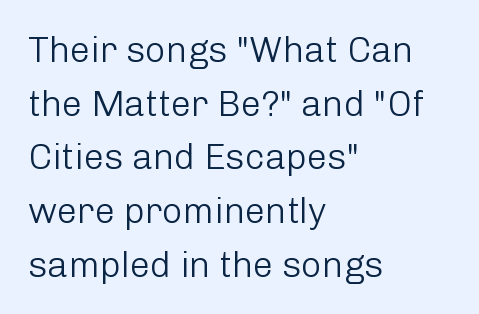
The image shows 36 px light sans-serif type, upright; set left-aligned, normal line spacing (1.49x), normal letter spacing, not underlined; low stroke contrast and a medium x-height.
